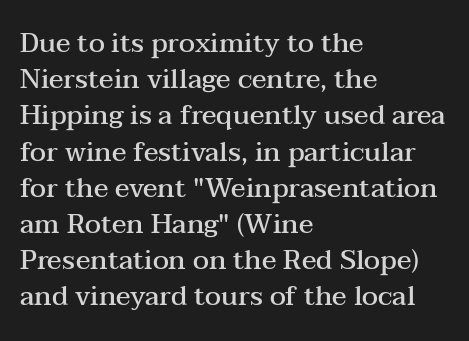
Q: Is the text bold? A: Semi-bold.
Q: Is the text italic (slanted)? A: No, it is upright.
Q: Is the text underlined? A: No.
Q: How is the paragraph aligned? A: Left-aligned.
Q: Is the spacing between letters normal or unusually wide? A: Normal.
Q: Is the spacing between lines tight, normal or loose? A: Normal.
